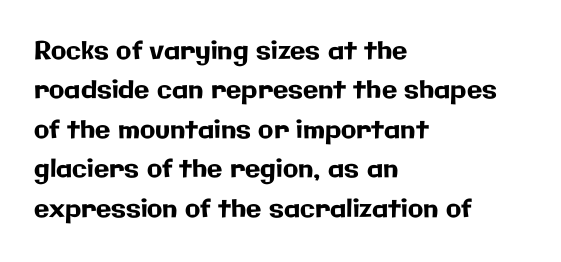
The image shows 25 px text type, upright; set left-aligned, normal line spacing (1.58x), normal letter spacing, not underlined.
